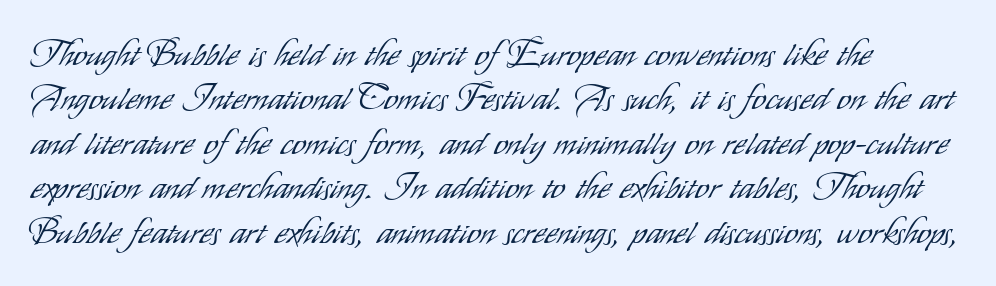
{"serif": "no", "bold": "no", "weight": "light", "width": "condensed", "stroke_contrast": "low", "x_height": "small", "monospaced": "no", "underline": "no", "align": "left", "line_spacing": "normal", "line_spacing_ratio": 1.27, "letter_spacing": "normal", "letter_spacing_em": 0.0, "glyph_px": 35}
